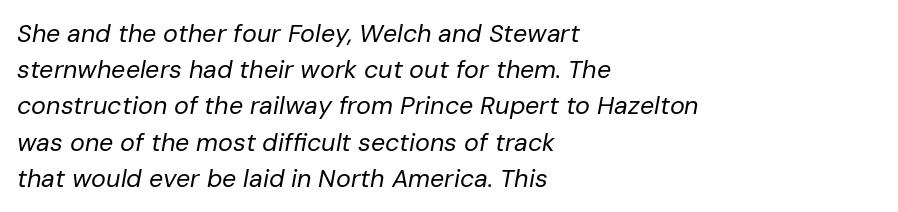
{"italic": "yes", "lean": "right", "slant_degrees": 10, "bold": "no", "underline": "no", "align": "left", "line_spacing": "normal", "line_spacing_ratio": 1.45, "letter_spacing": "normal", "letter_spacing_em": 0.0, "glyph_px": 25}
